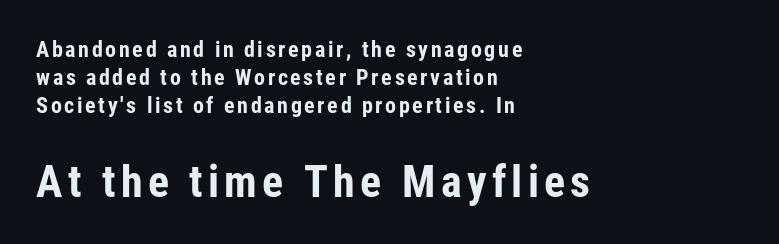
The image shows 44 px bold, condensed sans-serif type, upright; set left-aligned, normal line spacing (1.28x), not underlined; the second (bottom) block is 2.0x larger; low stroke contrast and a medium x-height.
